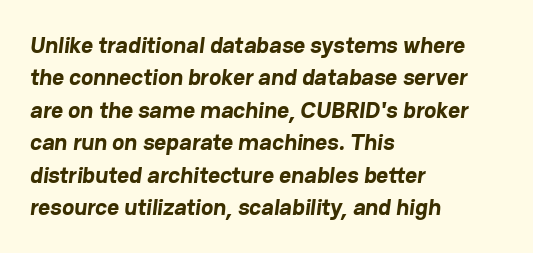
The image shows 23 px bold type; set left-aligned, normal line spacing (1.41x), normal letter spacing, not underlined.
